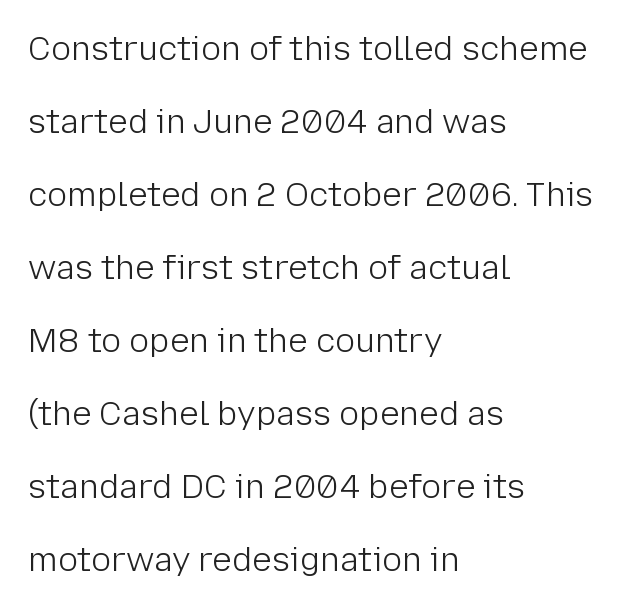
The image shows 33 px light sans-serif type, upright; set left-aligned, loose line spacing (2.21x), normal letter spacing, not underlined; low stroke contrast and a medium x-height.
